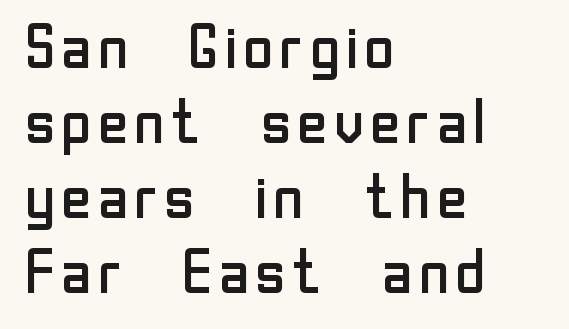
Q: Is the text bold? A: No.
Q: Is the text italic (slanted)? A: No, it is upright.
Q: Is the typeface a serif or a sans-serif typeface? A: Sans-serif.
Q: Is the text underlined? A: No.
Q: How is the paragraph aligned? A: Left-aligned.
Q: Is the spacing between letters normal or unusually wide? A: Normal.
Q: Width (condensed, normal, or wide)? A: Normal.
Q: Stroke contrast? A: Low.
Q: x-height? A: Medium.
Q: Monospaced? A: No.
